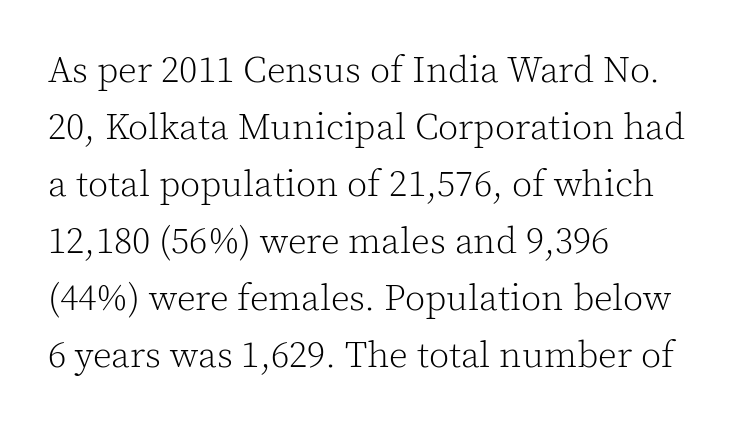
Q: Is the text bold? A: No.
Q: Is the text italic (slanted)? A: No, it is upright.
Q: Is the typeface a serif or a sans-serif typeface? A: Serif.
Q: Is the text underlined? A: No.
Q: How is the paragraph aligned? A: Left-aligned.
Q: Is the spacing between letters normal or unusually wide? A: Normal.
Q: Is the spacing between lines tight, normal or loose? A: Normal.
Q: Width (condensed, normal, or wide)? A: Normal.
Q: x-height? A: Medium.
Q: Monospaced? A: No.
